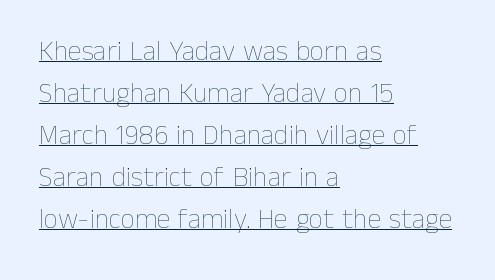
{"italic": "no", "bold": "no", "weight": "thin", "width": "normal", "stroke_contrast": "low", "x_height": "medium", "monospaced": "no", "underline": "yes", "align": "left", "line_spacing": "normal", "line_spacing_ratio": 1.5, "letter_spacing": "normal", "letter_spacing_em": 0.0, "glyph_px": 28}
